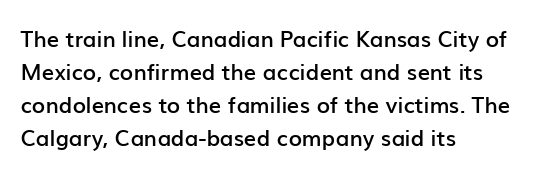
The image shows 22 px text type, upright; set left-aligned, normal line spacing (1.5x), normal letter spacing, not underlined.
